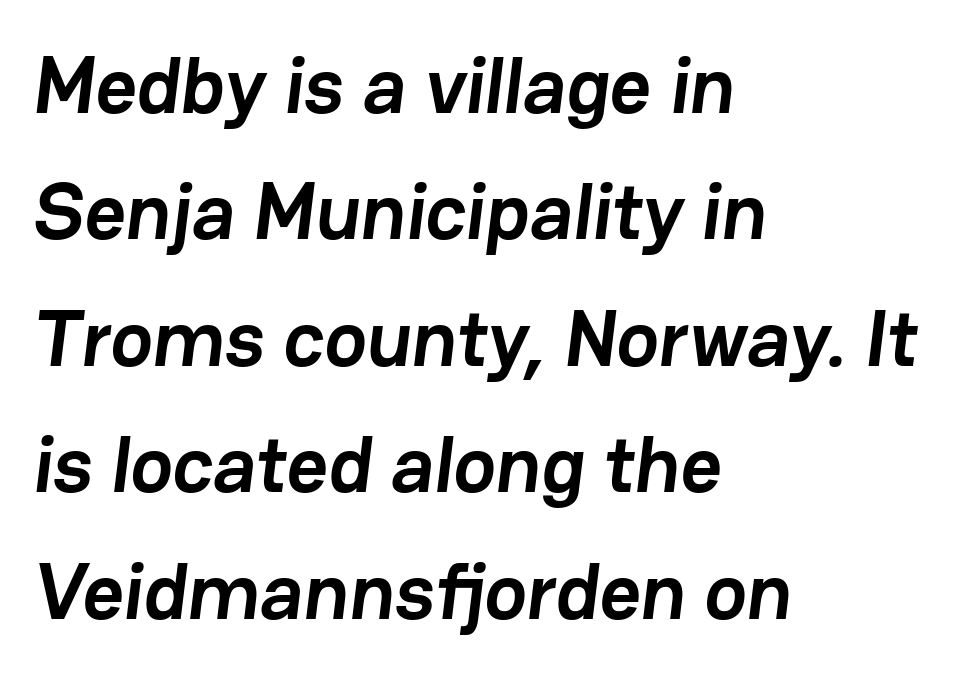
{"serif": "no", "bold": "yes", "weight": "semibold", "width": "normal", "stroke_contrast": "low", "x_height": "medium", "monospaced": "no", "underline": "no", "align": "left", "line_spacing": "normal", "line_spacing_ratio": 1.58, "letter_spacing": "normal", "letter_spacing_em": 0.0, "glyph_px": 80}
